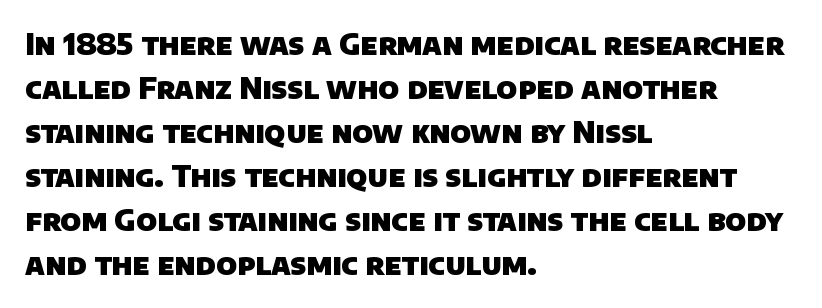
Q: Is the text bold? A: Yes.
Q: Is the typeface a serif or a sans-serif typeface? A: Sans-serif.
Q: Is the text underlined? A: No.
Q: How is the paragraph aligned? A: Left-aligned.
Q: Is the spacing between letters normal or unusually wide? A: Normal.
Q: Is the spacing between lines tight, normal or loose? A: Normal.
Q: Width (condensed, normal, or wide)? A: Normal.
Q: Stroke contrast? A: Low.
Q: x-height? A: Large.
Q: Monospaced? A: No.
